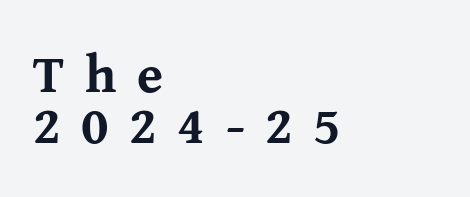
{"serif": "yes", "italic": "no", "bold": "yes", "weight": "bold", "width": "normal", "stroke_contrast": "medium", "x_height": "medium", "monospaced": "no", "underline": "no", "align": "left", "line_spacing": "tight", "line_spacing_ratio": 0.97, "letter_spacing": "wide", "letter_spacing_em": 0.39, "glyph_px": 53}
